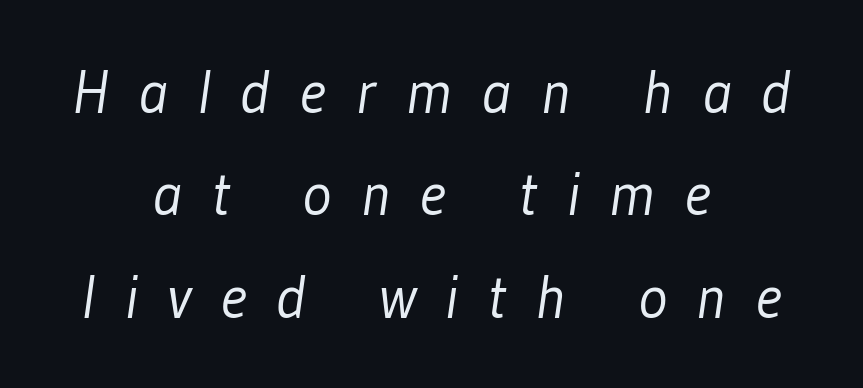
Q: Is the text bold? A: No.
Q: Is the typeface a serif or a sans-serif typeface? A: Sans-serif.
Q: Is the text underlined? A: No.
Q: How is the paragraph aligned? A: Centered.
Q: Is the spacing between letters normal or unusually wide? A: Unusually wide.
Q: Is the spacing between lines tight, normal or loose? A: Normal.
Q: Width (condensed, normal, or wide)? A: Condensed.
Q: Stroke contrast? A: Low.
Q: x-height? A: Medium.
Q: Monospaced? A: No.
